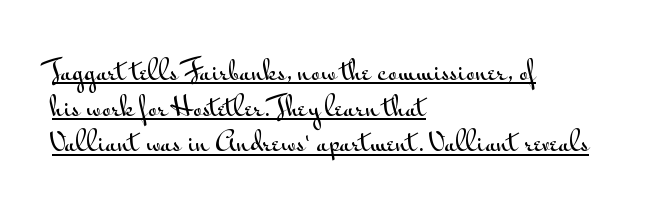
The image shows 26 px text type; set left-aligned, normal line spacing (1.37x), normal letter spacing, underlined.
